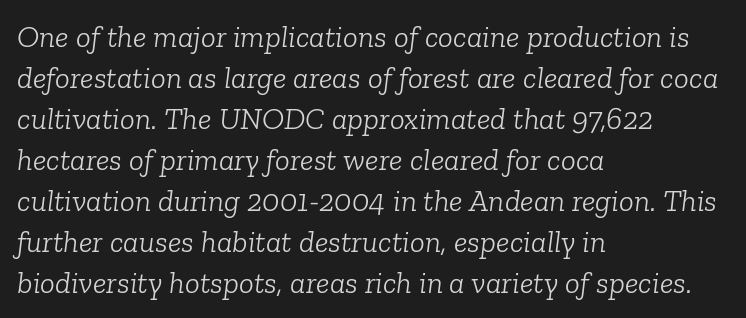
Font category for this specimen: serif. Is this a fixed-width face? No — the glyphs have proportional, varying widths. Visually the block forms a straight wall on the left and a jagged coastline on the right. A typesetter would call this zero additional tracking.
